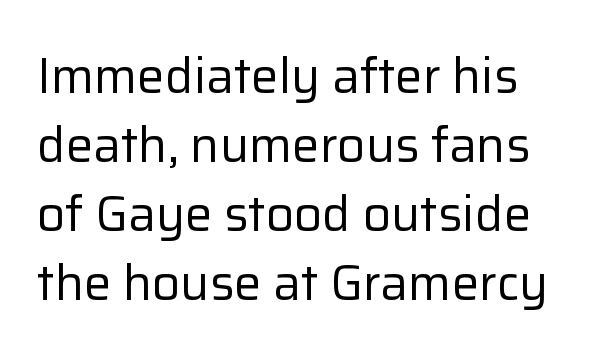
{"serif": "no", "italic": "no", "bold": "no", "weight": "regular", "width": "normal", "stroke_contrast": "low", "x_height": "medium", "monospaced": "no", "underline": "no", "align": "left", "line_spacing": "normal", "line_spacing_ratio": 1.41, "letter_spacing": "normal", "letter_spacing_em": 0.0, "glyph_px": 49}
